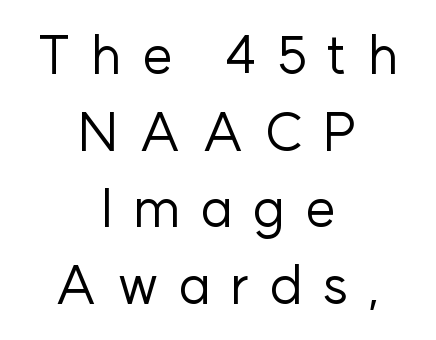
The image shows 54 px regular-weight sans-serif type, upright; set centered, normal line spacing (1.42x), unusually wide letter spacing (+0.36 em), not underlined; low stroke contrast and a medium x-height.
